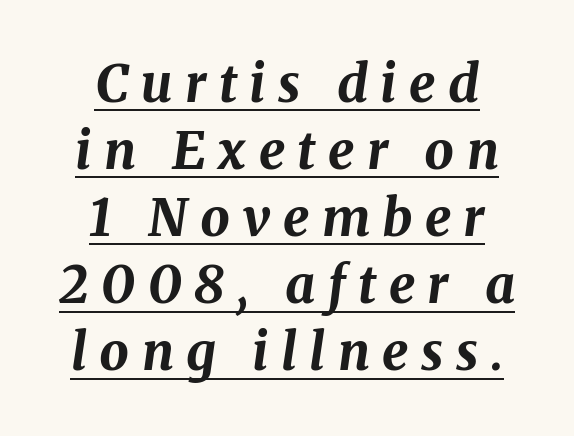
Q: Is the text bold? A: Yes.
Q: Is the text italic (slanted)? A: Yes, it leans right by about 8 degrees.
Q: Is the text underlined? A: Yes.
Q: How is the paragraph aligned? A: Centered.
Q: Is the spacing between letters normal or unusually wide? A: Unusually wide.
Q: Is the spacing between lines tight, normal or loose? A: Normal.
Q: Width (condensed, normal, or wide)? A: Normal.
Q: Stroke contrast? A: Medium.
Q: x-height? A: Medium.
Q: Monospaced? A: No.
